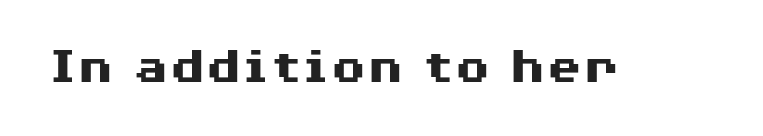
Q: Is the text bold? A: Yes.
Q: Is the text italic (slanted)? A: No, it is upright.
Q: Is the typeface a serif or a sans-serif typeface? A: Sans-serif.
Q: Is the text underlined? A: No.
Q: Is the spacing between letters normal or unusually wide? A: Normal.
Q: Width (condensed, normal, or wide)? A: Wide.
Q: Stroke contrast? A: Medium.
Q: x-height? A: Medium.
Q: Monospaced? A: No.
